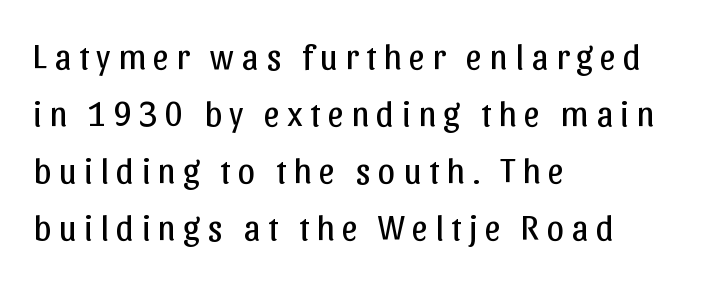
{"serif": "no", "italic": "no", "bold": "no", "weight": "regular", "width": "normal", "stroke_contrast": "low", "x_height": "medium", "monospaced": "no", "underline": "no", "align": "left", "line_spacing": "normal", "line_spacing_ratio": 1.63, "letter_spacing": "wide", "letter_spacing_em": 0.21, "glyph_px": 35}
